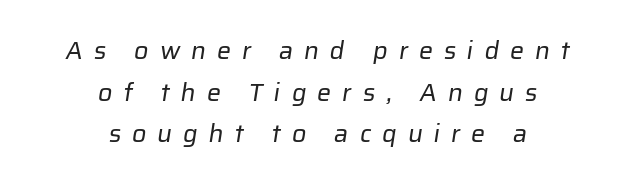
Q: Is the text bold? A: No.
Q: Is the text underlined? A: No.
Q: How is the paragraph aligned? A: Centered.
Q: Is the spacing between letters normal or unusually wide? A: Unusually wide.
Q: Is the spacing between lines tight, normal or loose? A: Normal.
